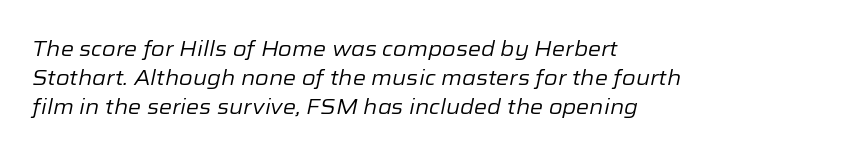
Vertical stems look standard width or narrower in stroke. Descender tails drop into unmarked territory. The leading is moderate, giving the passage an even texture. It's the slanting kind of type. The letters sit at their default tracking, neither squeezed nor spread. Each line starts at the same left margin while the right side varies.
